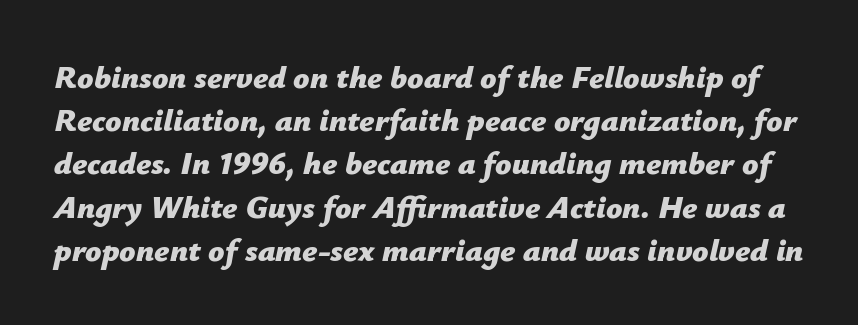
Q: Is the text bold? A: Yes.
Q: Is the text italic (slanted)? A: Yes, it leans right by about 12 degrees.
Q: Is the text underlined? A: No.
Q: Is the spacing between letters normal or unusually wide? A: Normal.
Q: Is the spacing between lines tight, normal or loose? A: Normal.
Q: Width (condensed, normal, or wide)? A: Normal.
Q: Stroke contrast? A: Low.
Q: x-height? A: Medium.
Q: Monospaced? A: No.
